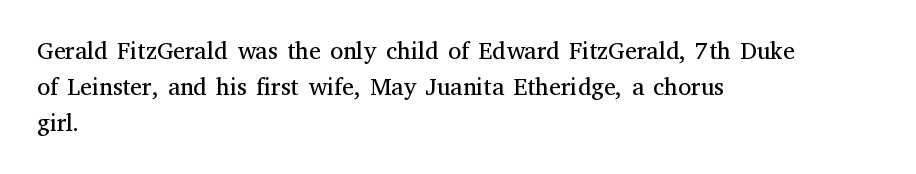
The setting favours the left margin, as ordinary paragraphs usually do. Upright lettering throughout. Letter spacing: default. No chunkiness to these letters — they're not bold.
